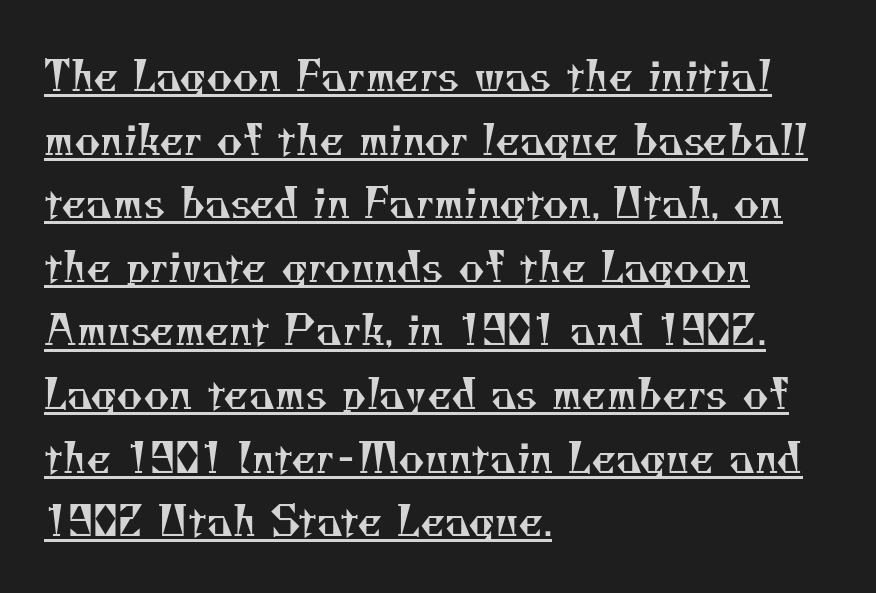
{"serif": "yes", "bold": "no", "weight": "regular", "width": "normal", "stroke_contrast": "medium", "x_height": "small", "monospaced": "no", "underline": "yes", "align": "left", "line_spacing": "normal", "line_spacing_ratio": 1.59, "letter_spacing": "normal", "letter_spacing_em": 0.0, "glyph_px": 40}
